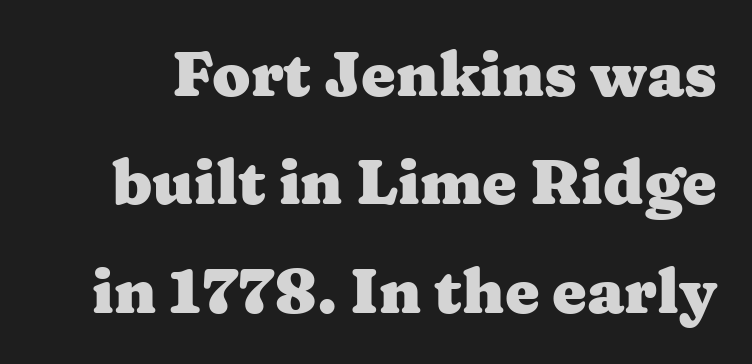
The font family rendered here belongs to the serif group. Note the varied advance widths — an 'i' is clearly narrower than an 'm'. Compared with an ordinary text face, these strokes are far heavier — a full bold. What stands out about the letter spacing? Nothing — it is the standard amount. Posture: vertical.
